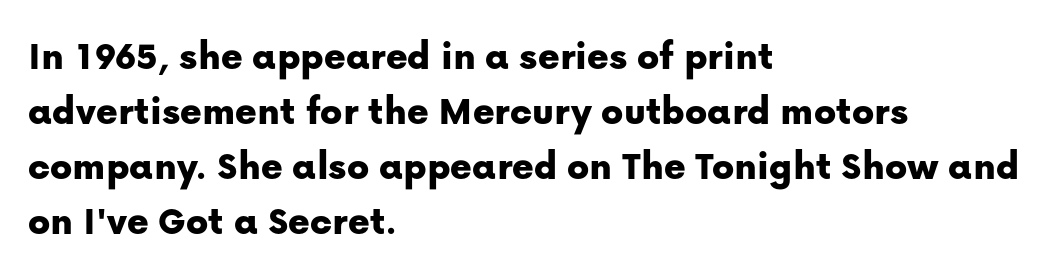
Q: Is the text italic (slanted)? A: No, it is upright.
Q: Is the typeface a serif or a sans-serif typeface? A: Sans-serif.
Q: Is the text underlined? A: No.
Q: How is the paragraph aligned? A: Left-aligned.
Q: Is the spacing between letters normal or unusually wide? A: Normal.
Q: Is the spacing between lines tight, normal or loose? A: Normal.
Q: Width (condensed, normal, or wide)? A: Normal.
Q: Stroke contrast? A: Low.
Q: x-height? A: Medium.
Q: Monospaced? A: No.
